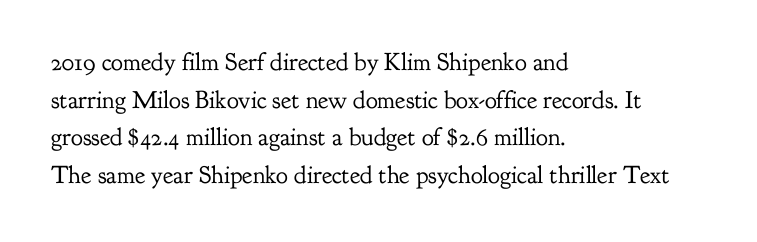
The image shows 25 px text type, upright; set left-aligned, normal line spacing (1.51x), normal letter spacing, not underlined.
